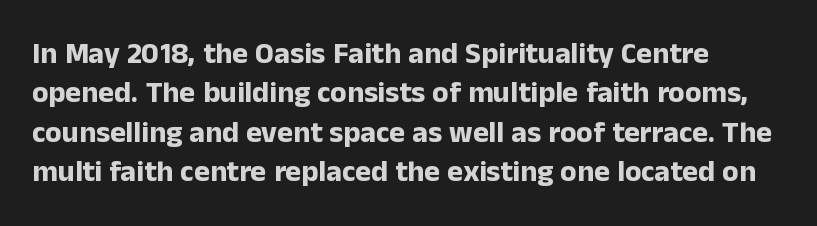
The image shows 30 px bold sans-serif type, upright; set left-aligned, normal line spacing (1.31x), normal letter spacing, not underlined; low stroke contrast and a medium x-height.
